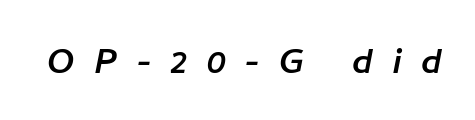
{"serif": "no", "width": "normal", "stroke_contrast": "low", "x_height": "medium", "monospaced": "no", "underline": "no", "letter_spacing": "wide", "letter_spacing_em": 0.43, "glyph_px": 44}
